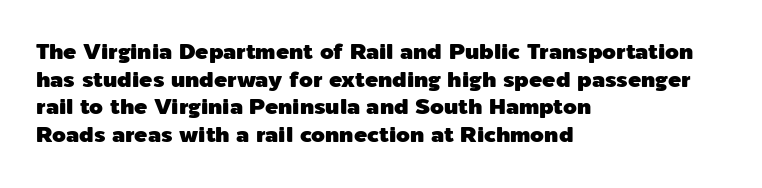
The image shows 22 px text type, upright; set left-aligned, normal line spacing (1.26x), normal letter spacing, not underlined.
